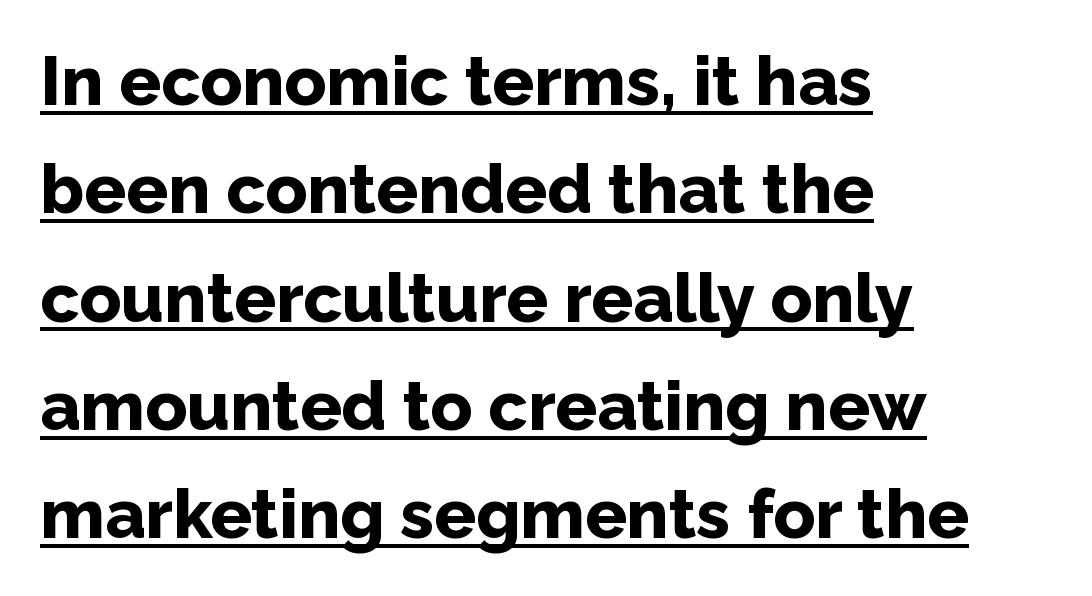
Q: Is the text bold? A: Yes.
Q: Is the text italic (slanted)? A: No, it is upright.
Q: Is the typeface a serif or a sans-serif typeface? A: Sans-serif.
Q: Is the text underlined? A: Yes.
Q: How is the paragraph aligned? A: Left-aligned.
Q: Is the spacing between letters normal or unusually wide? A: Normal.
Q: Is the spacing between lines tight, normal or loose? A: Normal.
Q: Width (condensed, normal, or wide)? A: Normal.
Q: Stroke contrast? A: Low.
Q: x-height? A: Medium.
Q: Monospaced? A: No.
